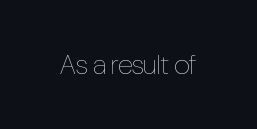
These lines were composed using upright roman letters. Weight: not bold — regular or lighter. Glyph-to-glyph distance matches everyday printed text. The face used here is proportionally spaced, like ordinary book or web type. A bare baseline throughout the passage.
